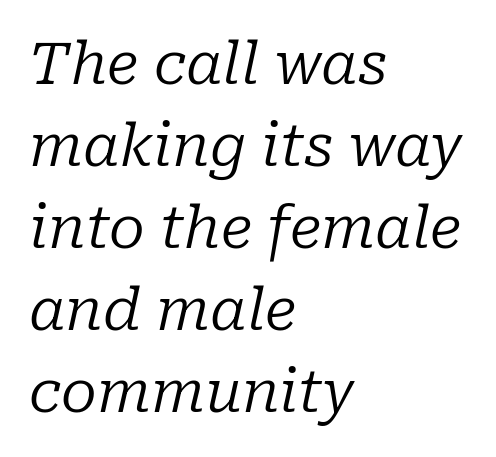
{"serif": "yes", "italic": "yes", "lean": "right", "slant_degrees": 10, "bold": "no", "weight": "regular", "width": "normal", "stroke_contrast": "low", "x_height": "medium", "monospaced": "no", "underline": "no", "align": "left", "line_spacing": "normal", "line_spacing_ratio": 1.39, "letter_spacing": "normal", "letter_spacing_em": 0.0, "glyph_px": 59}
